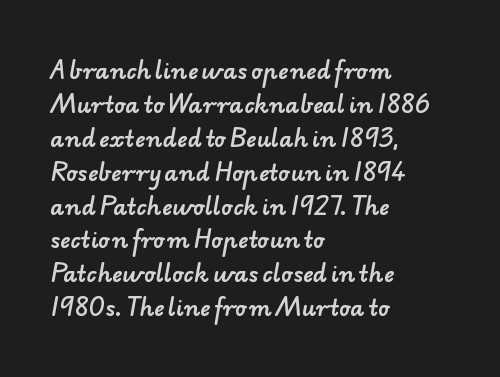
Q: Is the text underlined? A: No.
Q: How is the paragraph aligned? A: Left-aligned.
Q: Is the spacing between letters normal or unusually wide? A: Normal.
Q: Is the spacing between lines tight, normal or loose? A: Normal.
